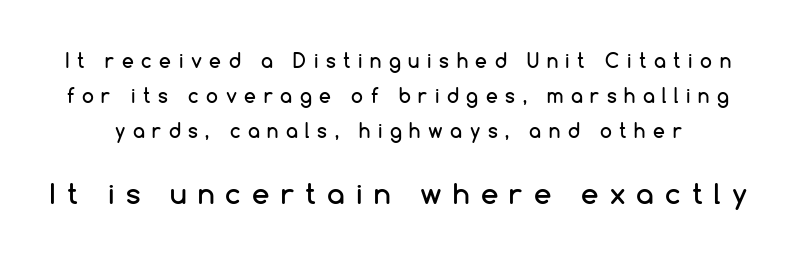
{"serif": "no", "italic": "no", "width": "normal", "stroke_contrast": "low", "x_height": "medium", "monospaced": "no", "underline": "no", "line_spacing_ratio": 1.83, "letter_spacing": "wide", "letter_spacing_em": 0.4, "larger_block": "second", "size_ratio": 1.47, "glyph_px": 28}
